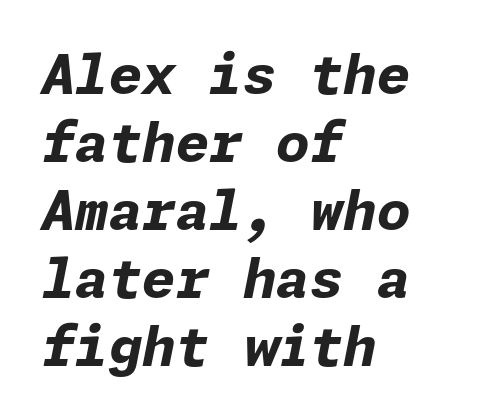
The image shows 54 px bold type, italic (leaning right); set left-aligned, normal line spacing (1.26x), normal letter spacing, not underlined; low stroke contrast and a medium x-height.
